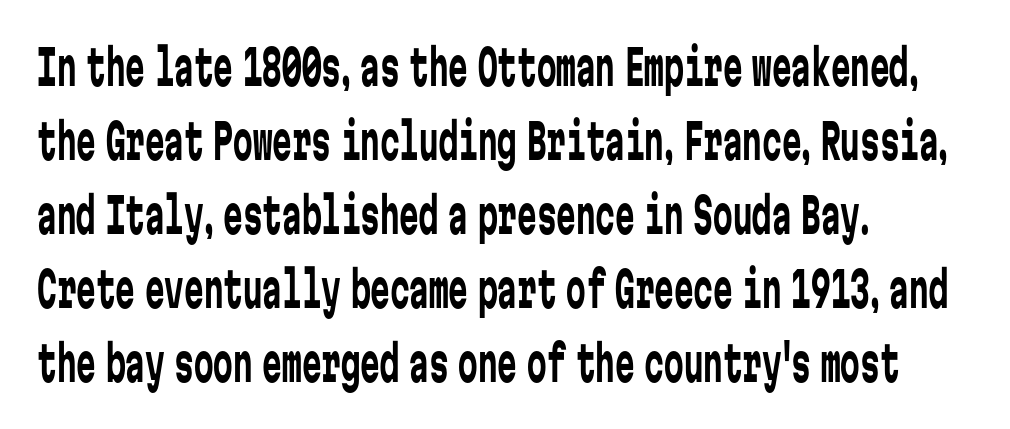
Q: Is the text bold? A: No.
Q: Is the text italic (slanted)? A: No, it is upright.
Q: Is the typeface a serif or a sans-serif typeface? A: Sans-serif.
Q: Is the text underlined? A: No.
Q: How is the paragraph aligned? A: Left-aligned.
Q: Is the spacing between letters normal or unusually wide? A: Normal.
Q: Is the spacing between lines tight, normal or loose? A: Normal.
Q: Width (condensed, normal, or wide)? A: Condensed.
Q: Stroke contrast? A: Low.
Q: x-height? A: Medium.
Q: Monospaced? A: Yes.
